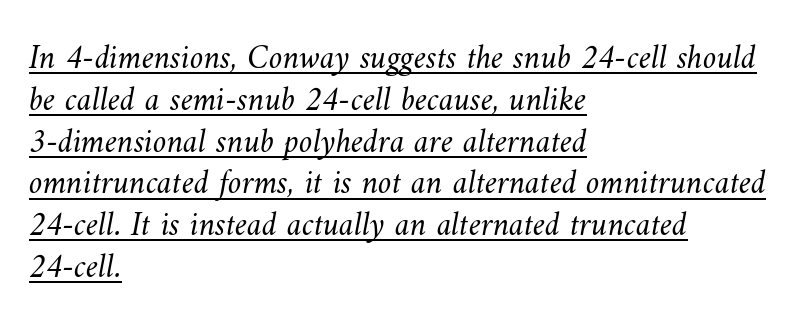
Letters have the restrained weight of plain body copy at most. If you drew a ruler down the left edge, every line would touch it. The rendering uses the underline text-decoration. No extra tracking has been applied to these lines. The letters advance in unequal steps, a hallmark of proportional type.
